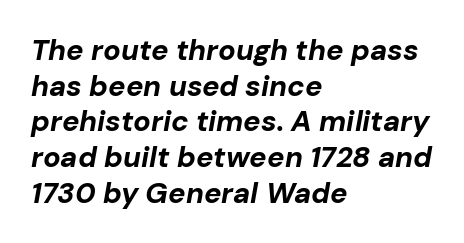
{"italic": "yes", "lean": "right", "slant_degrees": 10, "bold": "yes", "weight": "bold", "width": "normal", "stroke_contrast": "low", "x_height": "medium", "monospaced": "no", "underline": "no", "align": "left", "line_spacing_ratio": 1.23, "letter_spacing": "normal", "letter_spacing_em": 0.0, "glyph_px": 29}
